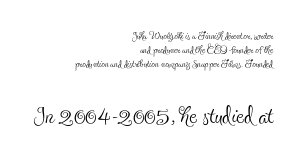
{"serif": "yes", "bold": "no", "weight": "thin", "width": "condensed", "x_height": "small", "monospaced": "no", "underline": "no", "align": "right", "line_spacing": "tight", "line_spacing_ratio": 0.99, "letter_spacing": "normal", "letter_spacing_em": 0.0, "larger_block": "second", "size_ratio": 2.43, "glyph_px": 34}
